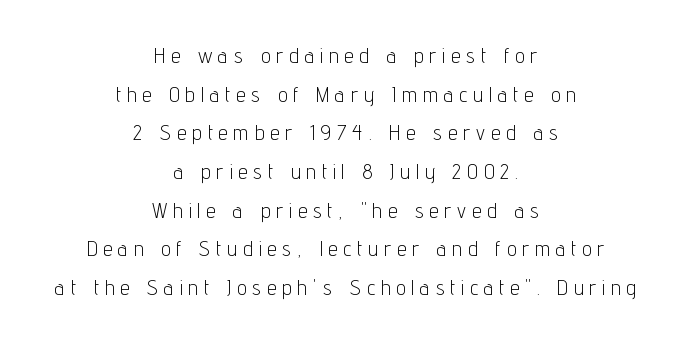
The image shows 21 px text type, upright; set centered, line spacing 1.84x, unusually wide letter spacing (+0.29 em), not underlined.
